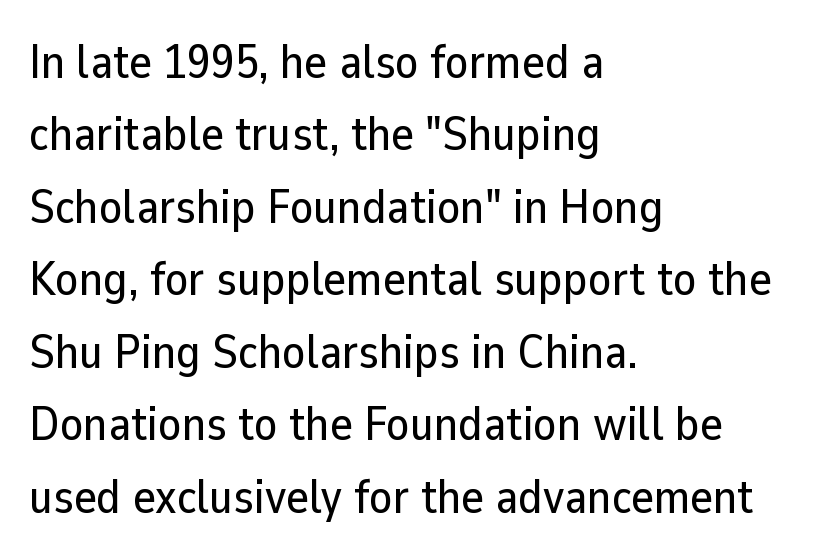
This sample has the flowing, uneven cadence of proportional lettering. Underline: absent. Quick note: interline space is typical. The letters stand upright; this is a roman face. This sample uses a sans-serif face.
